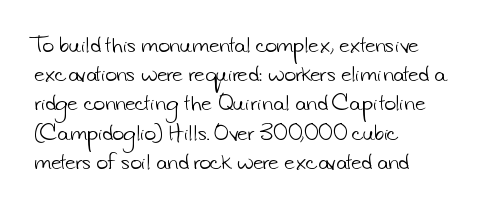
The image shows 20 px text type; set left-aligned, normal line spacing (1.46x), normal letter spacing, not underlined.
